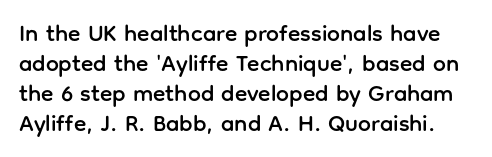
{"italic": "no", "underline": "no", "line_spacing": "normal", "line_spacing_ratio": 1.31, "letter_spacing": "normal", "letter_spacing_em": 0.0, "glyph_px": 23}
